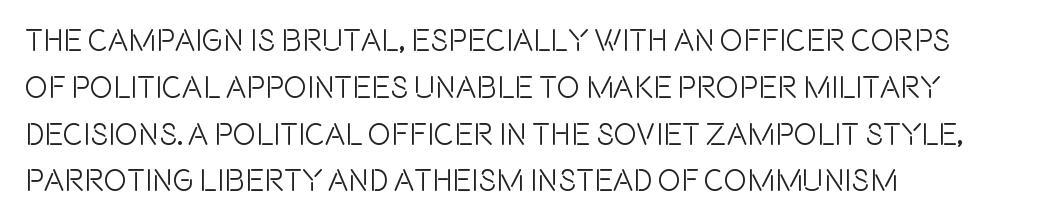
{"serif": "no", "italic": "no", "width": "condensed", "x_height": "large", "monospaced": "no", "underline": "no", "align": "left", "line_spacing": "normal", "line_spacing_ratio": 1.51, "letter_spacing": "normal", "letter_spacing_em": 0.0, "glyph_px": 31}
